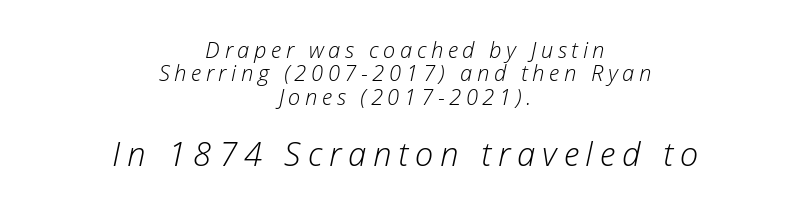
Q: Is the text bold? A: No.
Q: Is the text italic (slanted)? A: Yes, it leans right by about 12 degrees.
Q: Is the text underlined? A: No.
Q: How is the paragraph aligned? A: Centered.
Q: Is the spacing between letters normal or unusually wide? A: Unusually wide.
Q: Is the spacing between lines tight, normal or loose? A: Tight.
Q: Which block of text is set in a larger size, the first (top) or the second (bottom)? A: The second (bottom) one.
Q: Width (condensed, normal, or wide)? A: Normal.
Q: Stroke contrast? A: Low.
Q: x-height? A: Medium.
Q: Monospaced? A: No.
